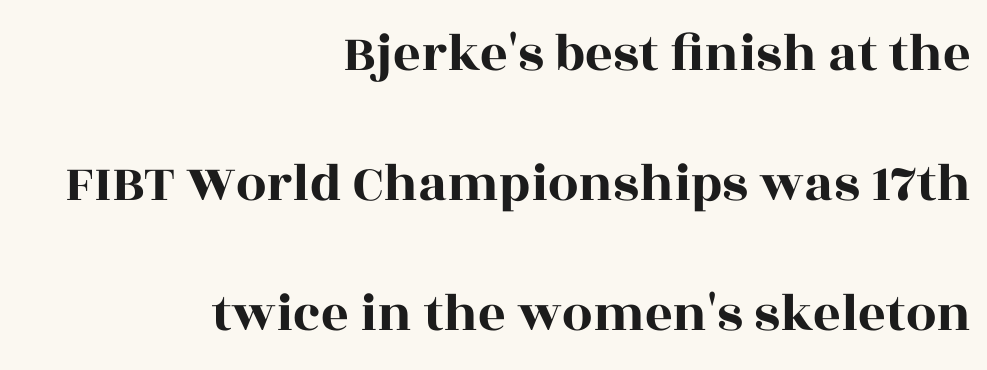
{"serif": "yes", "italic": "no", "width": "wide", "x_height": "large", "monospaced": "no", "underline": "no", "align": "right", "line_spacing": "loose", "line_spacing_ratio": 2.41, "letter_spacing": "normal", "letter_spacing_em": 0.0, "glyph_px": 54}
